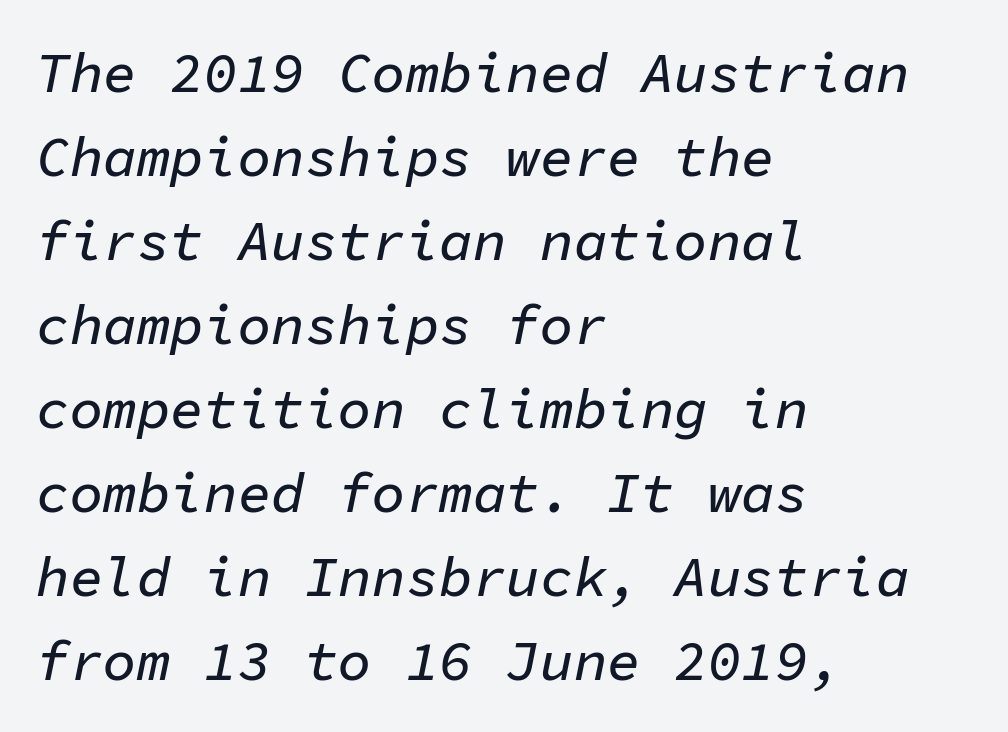
{"italic": "yes", "lean": "right", "slant_degrees": 11, "width": "normal", "stroke_contrast": "low", "x_height": "medium", "monospaced": "yes", "underline": "no", "align": "left", "line_spacing": "normal", "line_spacing_ratio": 1.5, "letter_spacing": "normal", "letter_spacing_em": 0.0, "glyph_px": 56}
